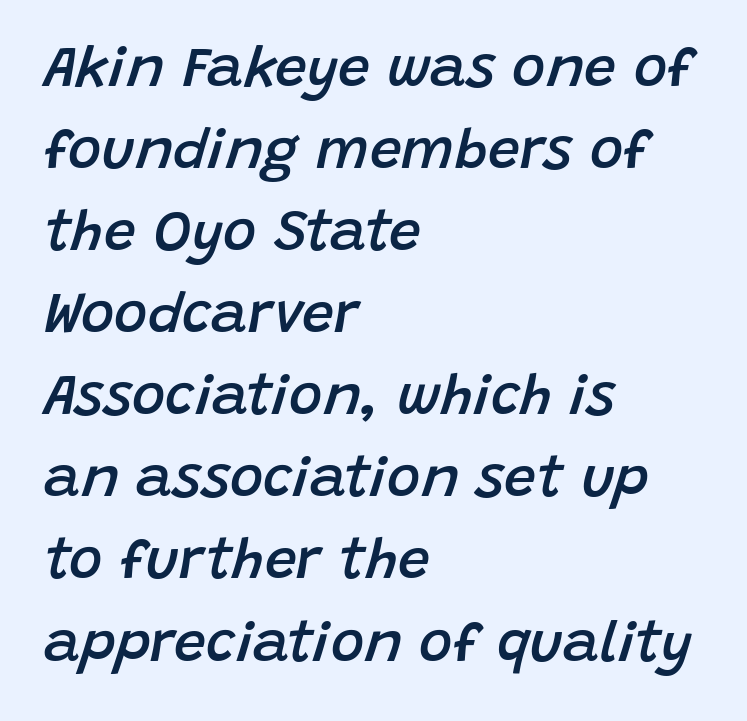
Q: Is the text bold? A: Semi-bold.
Q: Is the text italic (slanted)? A: Yes, it leans right by about 15 degrees.
Q: Is the text underlined? A: No.
Q: How is the paragraph aligned? A: Left-aligned.
Q: Is the spacing between letters normal or unusually wide? A: Normal.
Q: Is the spacing between lines tight, normal or loose? A: Normal.
Q: Width (condensed, normal, or wide)? A: Normal.
Q: Stroke contrast? A: Low.
Q: x-height? A: Large.
Q: Monospaced? A: No.
